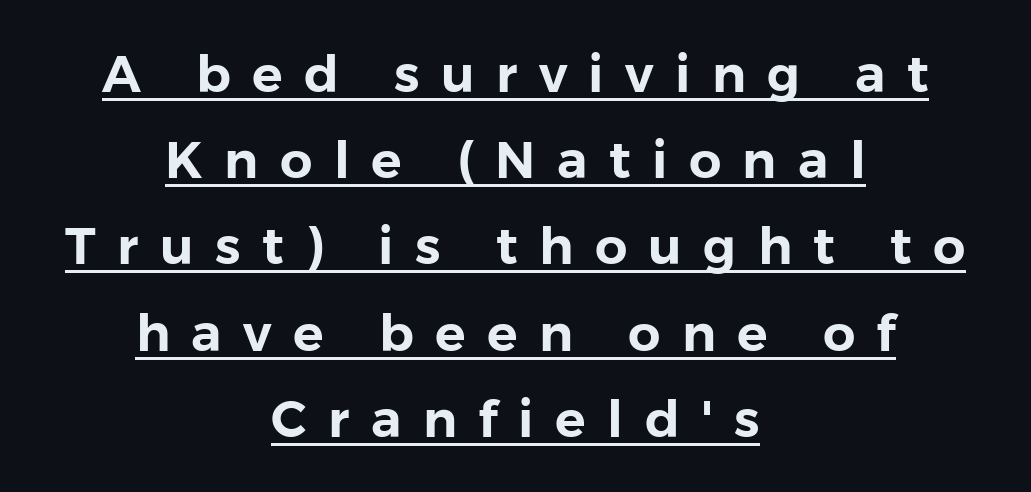
Tall strokes in this sample are plumb rather than angled. Character widths vary here, with narrow letters taking less room than wide ones. Baseline-to-baseline distance is the conventional proportion of letter height. Each letter's strokes conclude bluntly, with no projecting serifs. Underlining? Definitely there. The paragraph shown floats in the horizontal middle.
